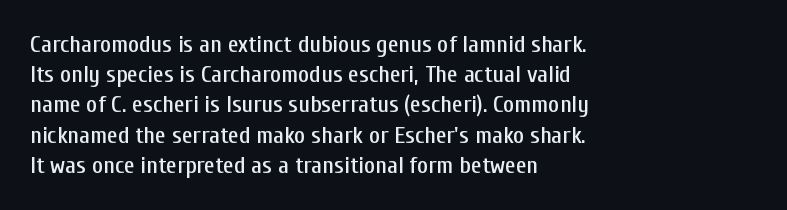
{"italic": "no", "underline": "no", "align": "left", "line_spacing": "normal", "line_spacing_ratio": 1.26, "letter_spacing": "normal", "letter_spacing_em": 0.0, "glyph_px": 24}
